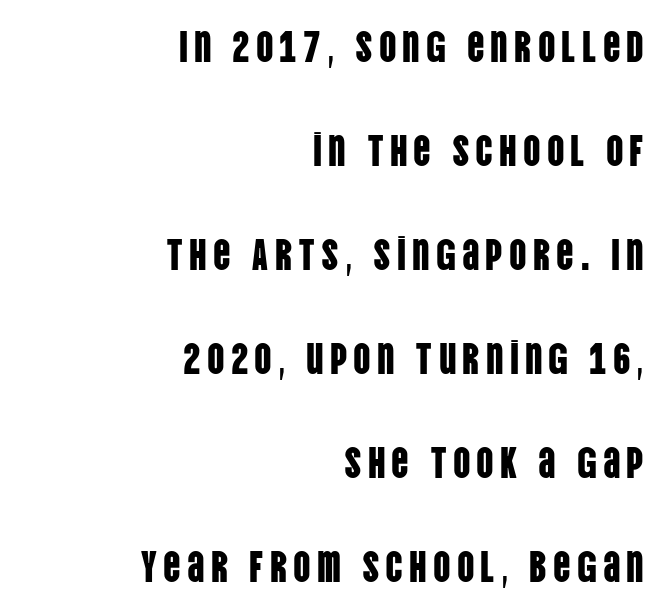
{"serif": "no", "italic": "no", "width": "condensed", "stroke_contrast": "low", "x_height": "large", "monospaced": "no", "underline": "no", "align": "right", "line_spacing": "loose", "line_spacing_ratio": 2.42, "glyph_px": 43}
